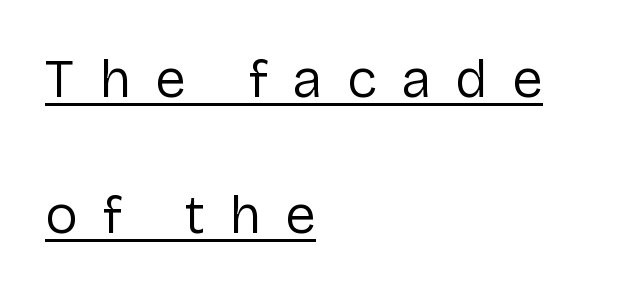
Caption: lettering with a line underneath. Vertical spacing — loose. Weight: in the light-to-regular range. The rag falls on the right side of this text block. The rendering inserts visible extra space after every character.
